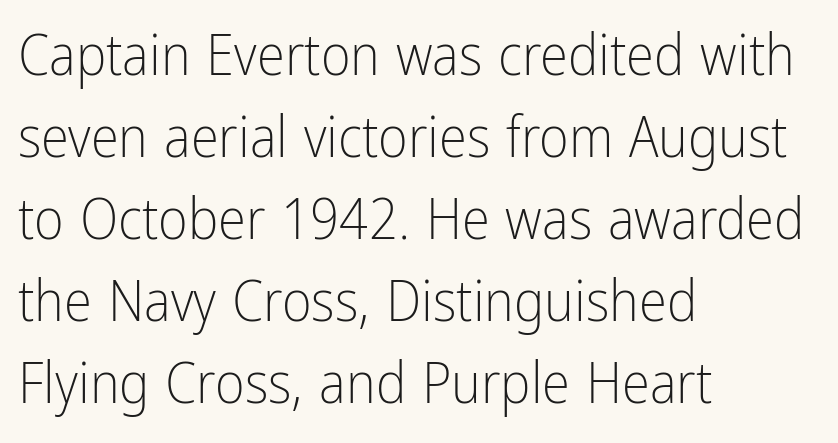
Leftover space on each line is placed entirely after the last word. The axis of the letterforms is exactly vertical. Whoever set this chose a conventional vertical rhythm. Each word holds together tightly as a unit, with standard inter-letter gaps. Unmarked baselines from the first word to the last.
